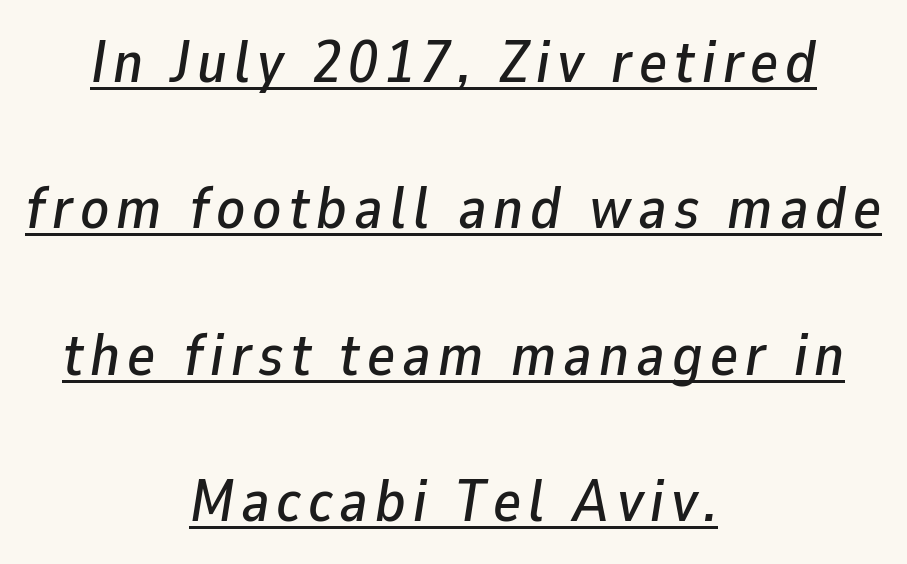
The image shows 59 px text type, italic (leaning right); set centered, loose line spacing (2.48x), underlined; low stroke contrast and a medium x-height.
